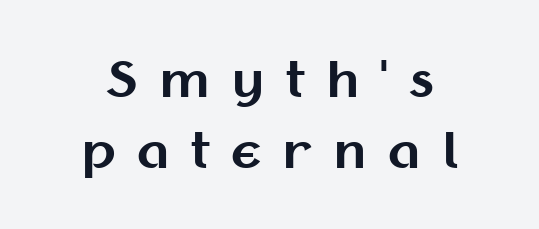
Q: Is the text bold? A: Yes.
Q: Is the text italic (slanted)? A: No, it is upright.
Q: Is the typeface a serif or a sans-serif typeface? A: Sans-serif.
Q: Is the text underlined? A: No.
Q: Is the spacing between letters normal or unusually wide? A: Unusually wide.
Q: Is the spacing between lines tight, normal or loose? A: Normal.
Q: Width (condensed, normal, or wide)? A: Normal.
Q: Stroke contrast? A: Medium.
Q: x-height? A: Medium.
Q: Monospaced? A: No.
